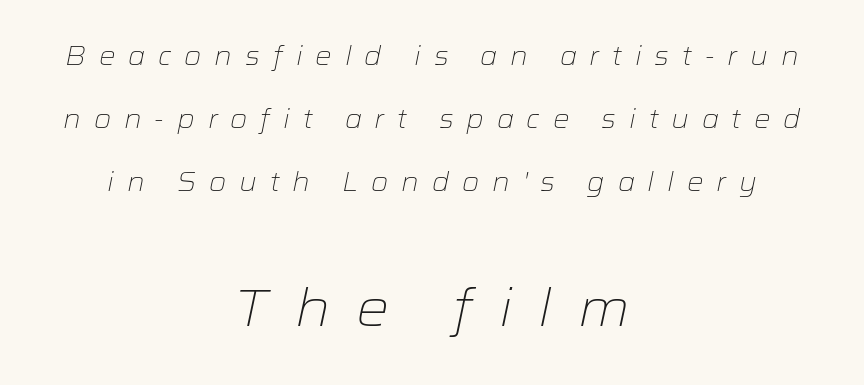
{"italic": "yes", "lean": "right", "slant_degrees": 12, "bold": "no", "weight": "light", "width": "wide", "stroke_contrast": "low", "x_height": "medium", "monospaced": "no", "underline": "no", "align": "center", "line_spacing": "loose", "line_spacing_ratio": 2.43, "letter_spacing": "wide", "letter_spacing_em": 0.49, "larger_block": "second", "size_ratio": 2.0, "glyph_px": 52}
